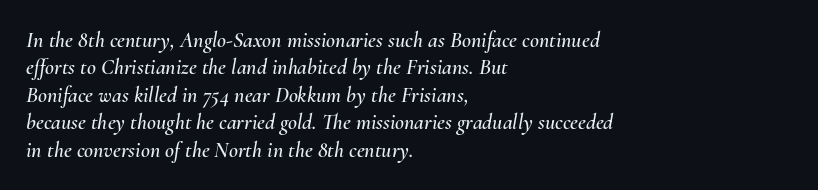
The passage shown leans; its letterforms are oblique. The line texture is even and compact thanks to regular tracking. The zone under the glyphs is completely vacant. Vertically, the passage feels balanced, rows spaced as you'd expect. This sample is left-justified, so line endings fall wherever the words run out.
